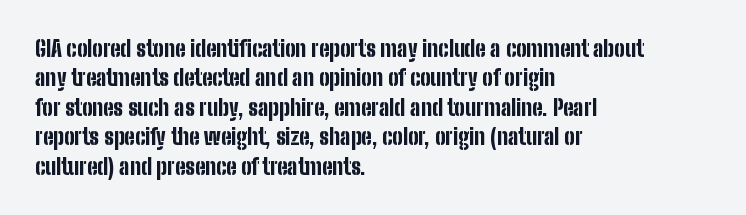
The image shows 22 px bold type, upright; set left-aligned, normal line spacing (1.34x), normal letter spacing, not underlined.
